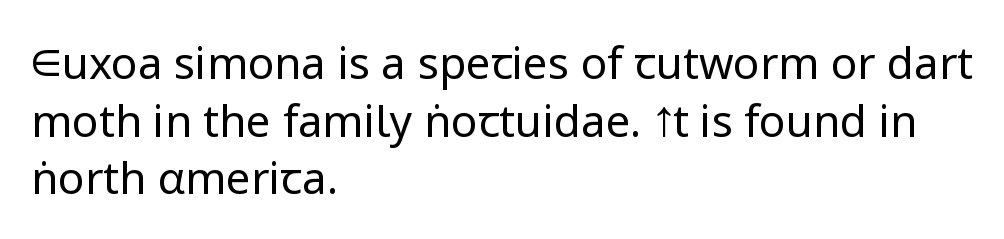
The image shows 44 px regular-weight sans-serif type, upright; set left-aligned, normal line spacing (1.31x), normal letter spacing, not underlined; low stroke contrast and a medium x-height.
